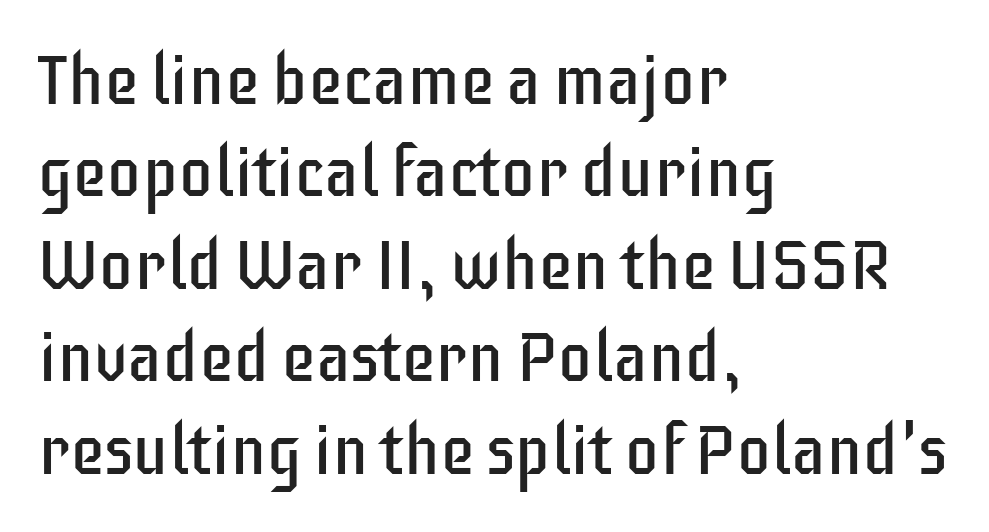
{"serif": "no", "italic": "no", "bold": "no", "weight": "regular", "width": "condensed", "stroke_contrast": "low", "x_height": "large", "monospaced": "no", "underline": "no", "align": "left", "line_spacing": "normal", "line_spacing_ratio": 1.32, "letter_spacing": "normal", "letter_spacing_em": 0.0, "glyph_px": 70}
